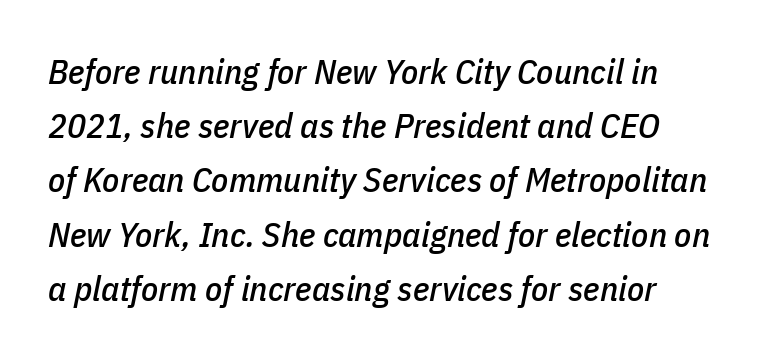
Default kerning and tracking; the words read as compact shapes. The passage shown stacks its lines at a standard gap. Do the characters align in a grid? No, the font is proportional. The string is rendered with underlining switched off. The letters are slanted; this is an italic face.
